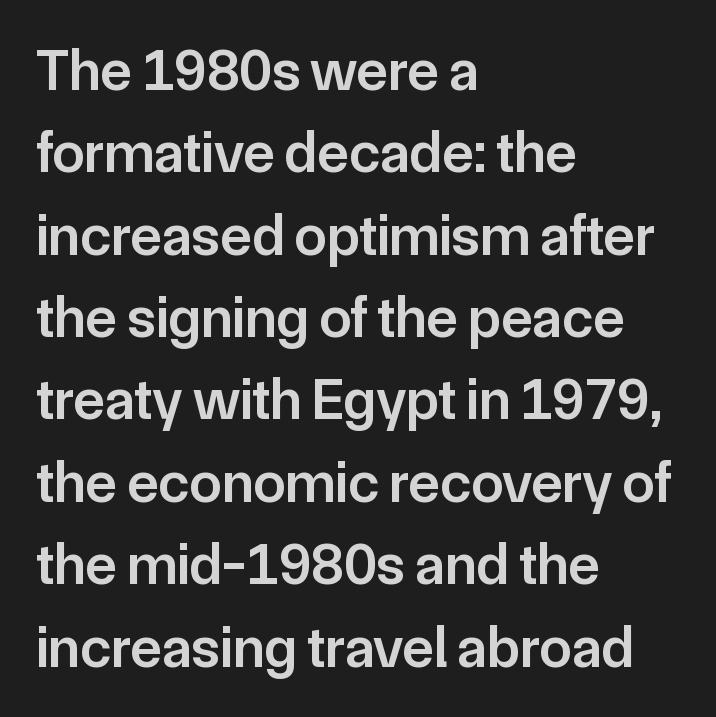
The image shows 58 px semibold sans-serif type, upright; set left-aligned, normal line spacing (1.42x), normal letter spacing, not underlined; low stroke contrast and a medium x-height.
